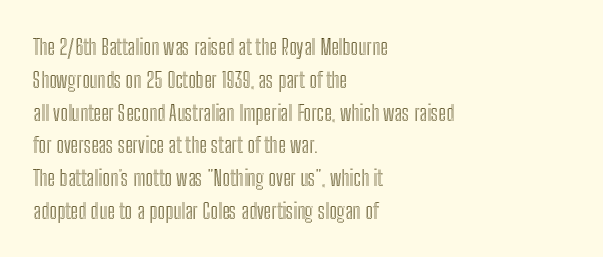
Q: Is the text italic (slanted)? A: No, it is upright.
Q: Is the text underlined? A: No.
Q: How is the paragraph aligned? A: Left-aligned.
Q: Is the spacing between letters normal or unusually wide? A: Normal.
Q: Is the spacing between lines tight, normal or loose? A: Normal.
